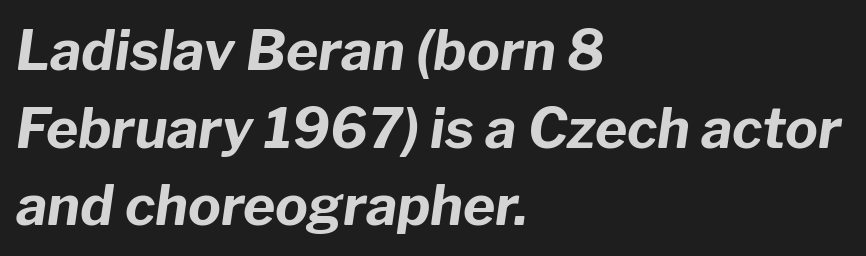
Q: Is the text bold? A: Yes.
Q: Is the text italic (slanted)? A: Yes, it leans right by about 8 degrees.
Q: Is the text underlined? A: No.
Q: How is the paragraph aligned? A: Left-aligned.
Q: Is the spacing between letters normal or unusually wide? A: Normal.
Q: Is the spacing between lines tight, normal or loose? A: Normal.
Q: Width (condensed, normal, or wide)? A: Normal.
Q: Stroke contrast? A: Low.
Q: x-height? A: Medium.
Q: Monospaced? A: No.
